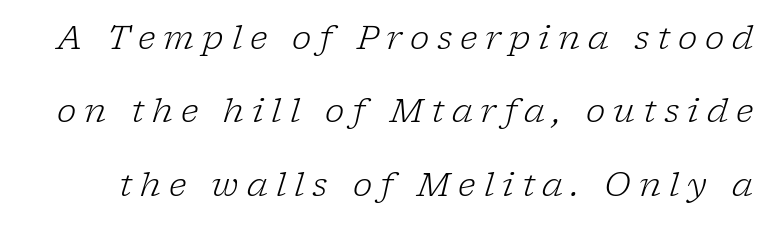
The font sits on the lighter half of the weight spectrum, regular included. Designer's note — italics engaged. A typesetter would label this face a serif. A typesetter would call this proportional, since set widths differ per character. Descenders are the only things crossing below the line.
